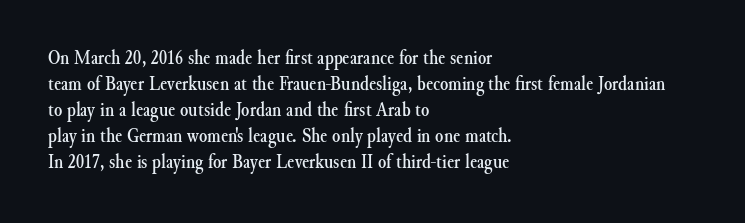
The image shows 21 px text type, upright; set left-aligned, line spacing 1.24x, normal letter spacing, not underlined.
